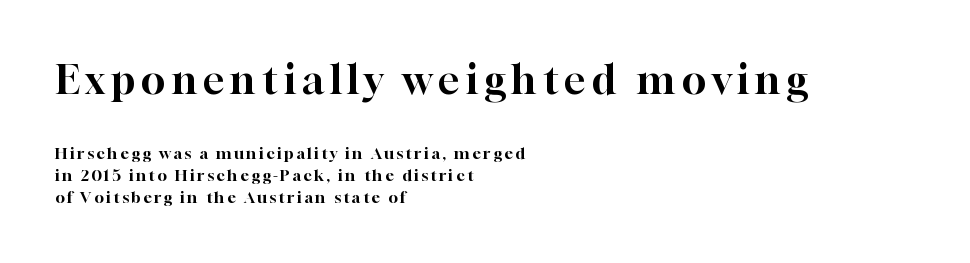
{"serif": "yes", "italic": "no", "width": "normal", "stroke_contrast": "high", "x_height": "medium", "monospaced": "no", "underline": "no", "align": "left", "line_spacing": "normal", "line_spacing_ratio": 1.39, "larger_block": "first", "size_ratio": 2.5, "glyph_px": 40}
